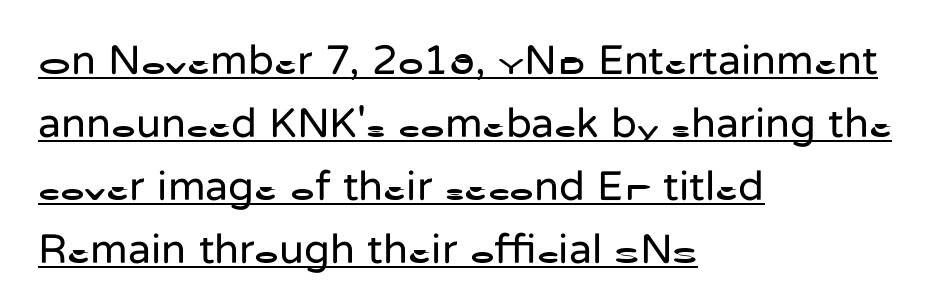
Q: Is the text bold? A: No.
Q: Is the text italic (slanted)? A: No, it is upright.
Q: Is the typeface a serif or a sans-serif typeface? A: Sans-serif.
Q: Is the text underlined? A: Yes.
Q: How is the paragraph aligned? A: Left-aligned.
Q: Is the spacing between letters normal or unusually wide? A: Normal.
Q: Is the spacing between lines tight, normal or loose? A: Normal.
Q: Width (condensed, normal, or wide)? A: Normal.
Q: Stroke contrast? A: Low.
Q: x-height? A: Medium.
Q: Monospaced? A: No.
